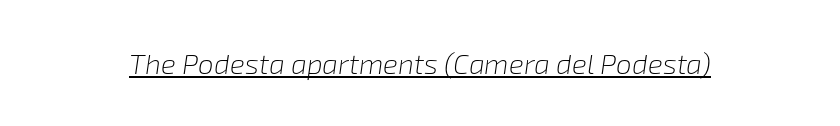
Compared with a typical body face, this is equally light or lighter still. Caption: standard tracking, unaltered. These lines are rendered in a variable-pitch font. In terms of posture, this sample is oblique. This sample carries an underscore along the baseline area.
